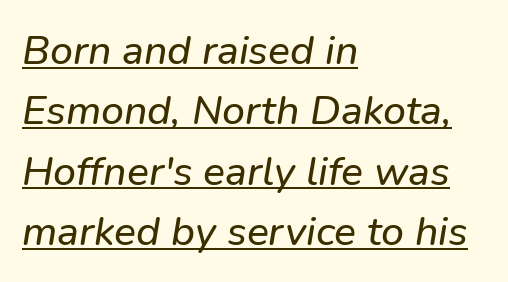
There is no visible air inserted between adjacent glyphs. Interline gaps are of average width in this sample. Casual observation: everything's shoved over to the left. If you drew a line through each stem, it would be angled. This sample has the flowing, uneven cadence of proportional lettering.
